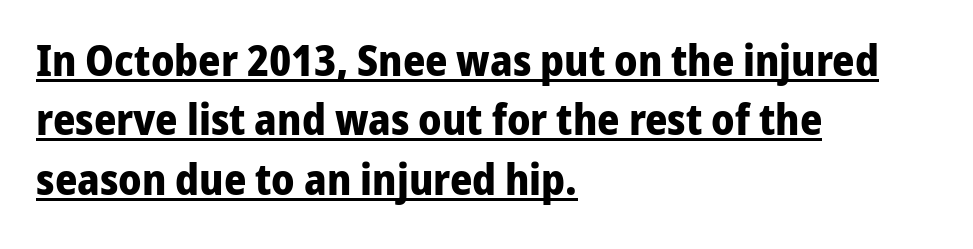
Q: Is the text bold? A: Yes.
Q: Is the text italic (slanted)? A: No, it is upright.
Q: Is the typeface a serif or a sans-serif typeface? A: Sans-serif.
Q: Is the text underlined? A: Yes.
Q: How is the paragraph aligned? A: Left-aligned.
Q: Is the spacing between letters normal or unusually wide? A: Normal.
Q: Is the spacing between lines tight, normal or loose? A: Normal.
Q: Width (condensed, normal, or wide)? A: Normal.
Q: Stroke contrast? A: Low.
Q: x-height? A: Medium.
Q: Monospaced? A: No.
